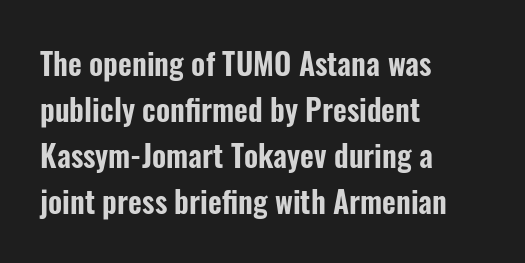
{"serif": "no", "italic": "no", "width": "condensed", "stroke_contrast": "low", "x_height": "medium", "monospaced": "no", "underline": "no", "align": "left", "line_spacing": "normal", "line_spacing_ratio": 1.53, "letter_spacing": "normal", "letter_spacing_em": 0.0, "glyph_px": 30}
